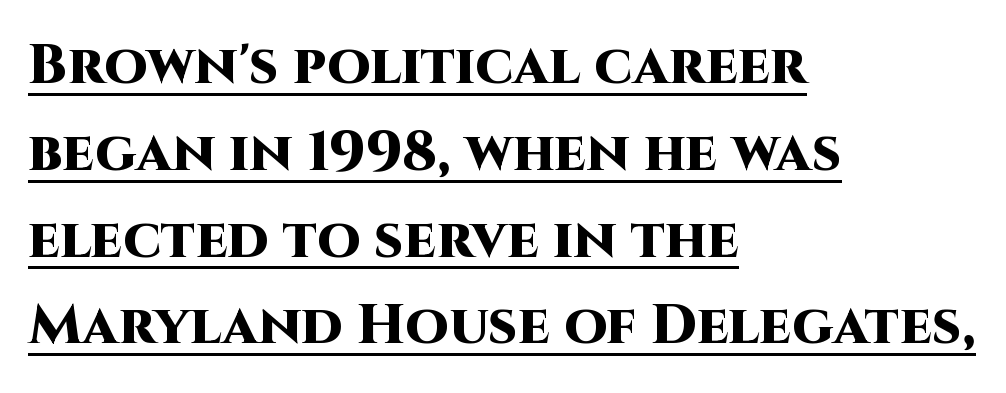
{"serif": "no", "italic": "no", "bold": "yes", "weight": "heavy", "width": "normal", "stroke_contrast": "high", "x_height": "large", "monospaced": "no", "underline": "yes", "align": "left", "line_spacing": "normal", "line_spacing_ratio": 1.55, "letter_spacing": "normal", "letter_spacing_em": 0.0, "glyph_px": 56}
